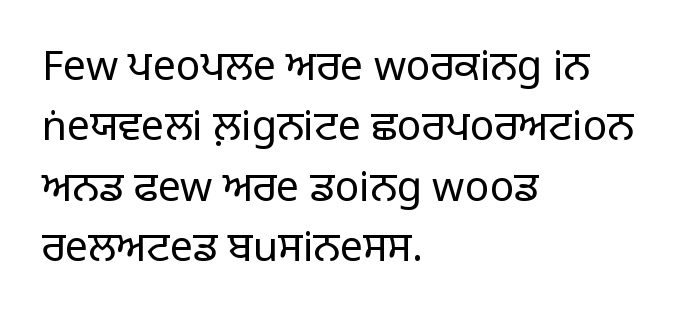
Is the stroke heavy? The answer is a plain regular-or-lighter. The lettering holds an erect, upright posture throughout. Check where the strokes stop: nothing finishes them off — pure sans. Each letter keeps its own natural width here, so spacing adapts to shape. Evenly set lines give the paragraph a standard silhouette.
